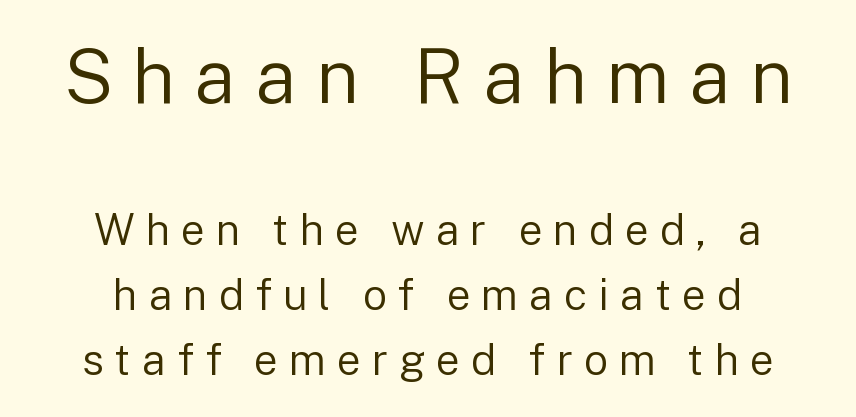
Do the characters align in a grid? No, the font is proportional. Just letters on the line, the space beneath them empty. The strokes are not fattened; the text isn't bold. The vertical gap from one line to the next is medium. The emphasis by scale lands on block number one, above.
